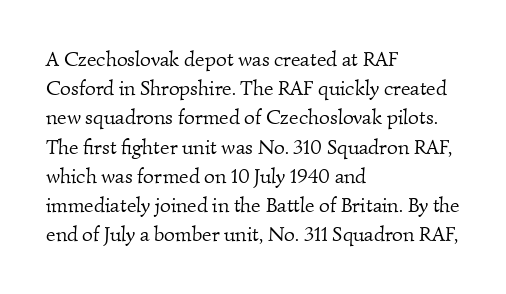
{"bold": "no", "underline": "no", "align": "left", "line_spacing": "normal", "line_spacing_ratio": 1.39, "letter_spacing": "normal", "letter_spacing_em": 0.0, "glyph_px": 21}
